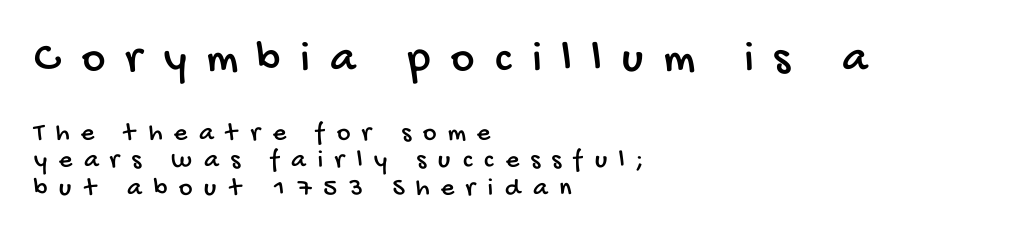
{"serif": "no", "width": "condensed", "stroke_contrast": "low", "x_height": "large", "monospaced": "no", "underline": "no", "align": "left", "line_spacing": "tight", "line_spacing_ratio": 1.06, "letter_spacing": "wide", "letter_spacing_em": 0.45, "larger_block": "first", "size_ratio": 1.73, "glyph_px": 45}
